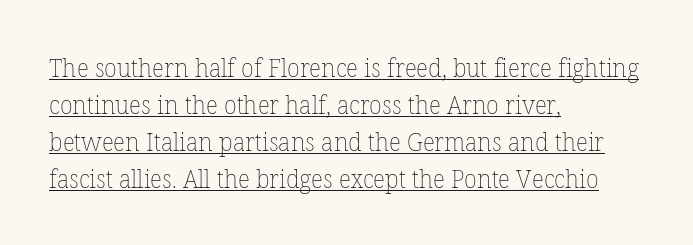
{"italic": "no", "bold": "no", "underline": "yes", "align": "left", "line_spacing": "normal", "line_spacing_ratio": 1.42, "letter_spacing": "normal", "letter_spacing_em": 0.0, "glyph_px": 26}
